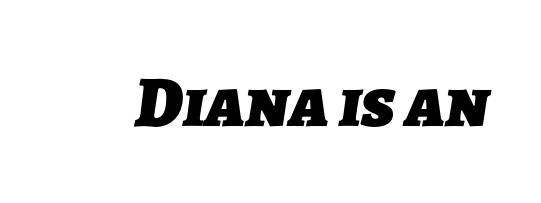
Q: Is the text bold? A: Yes.
Q: Is the typeface a serif or a sans-serif typeface? A: Sans-serif.
Q: Is the text underlined? A: No.
Q: Is the spacing between letters normal or unusually wide? A: Normal.
Q: Width (condensed, normal, or wide)? A: Normal.
Q: Stroke contrast? A: Low.
Q: x-height? A: Medium.
Q: Monospaced? A: No.
